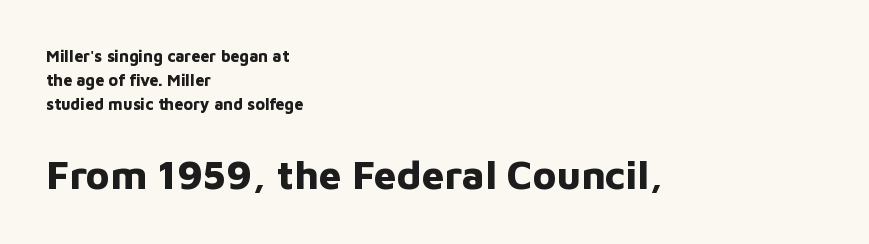
{"serif": "no", "italic": "no", "bold": "yes", "weight": "bold", "width": "normal", "stroke_contrast": "low", "x_height": "medium", "monospaced": "no", "underline": "no", "align": "left", "line_spacing": "normal", "line_spacing_ratio": 1.49, "letter_spacing": "normal", "letter_spacing_em": 0.0, "larger_block": "second", "size_ratio": 2.5, "glyph_px": 40}
